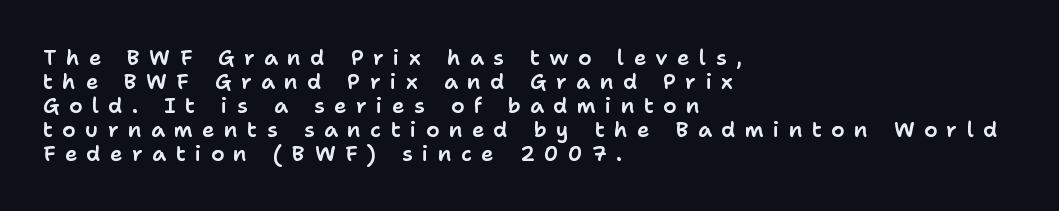
The image shows 21 px text type, upright; set left-aligned, tight line spacing (1.14x), unusually wide letter spacing (+0.45 em), not underlined.
